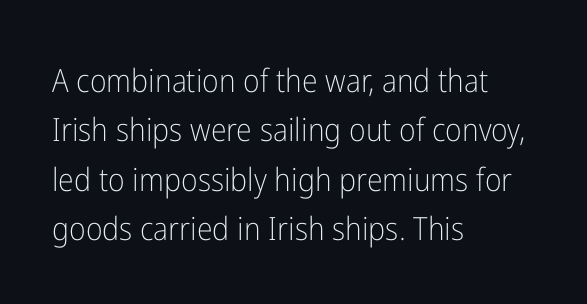
The image shows 32 px light, condensed sans-serif type, upright; set left-aligned, normal line spacing (1.54x), normal letter spacing, not underlined; low stroke contrast and a medium x-height.
